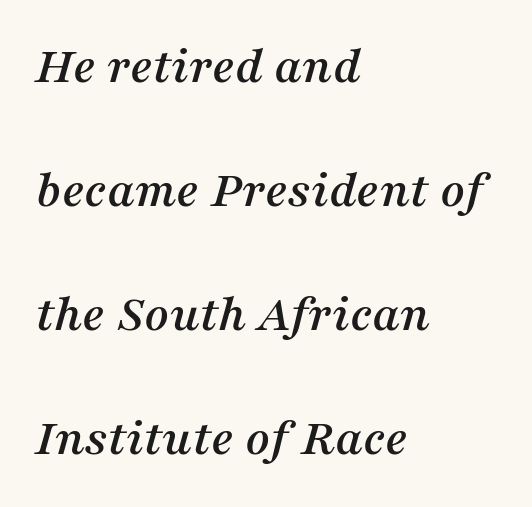
The image shows 53 px serif type, italic (leaning right); set left-aligned, loose line spacing (2.34x), normal letter spacing, not underlined; medium stroke contrast and a medium x-height.
